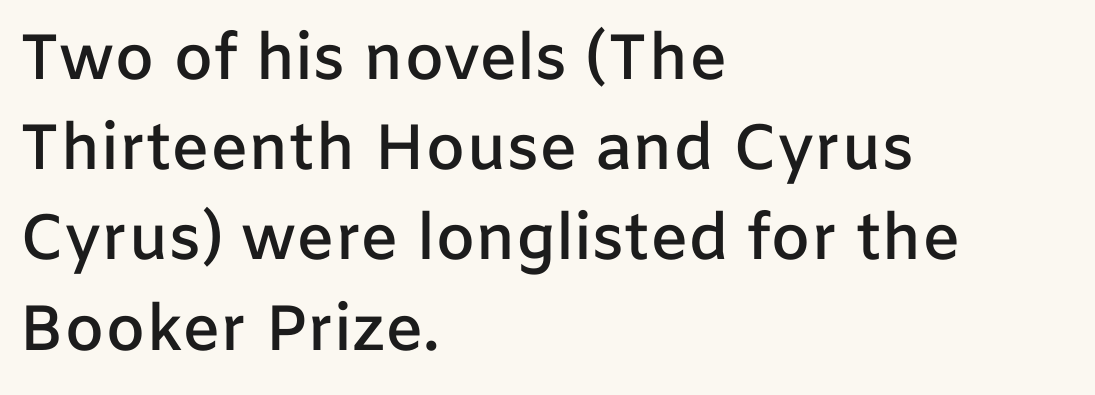
The image shows 64 px semibold sans-serif type, upright; set left-aligned, normal line spacing (1.41x), normal letter spacing, not underlined; low stroke contrast and a medium x-height.
